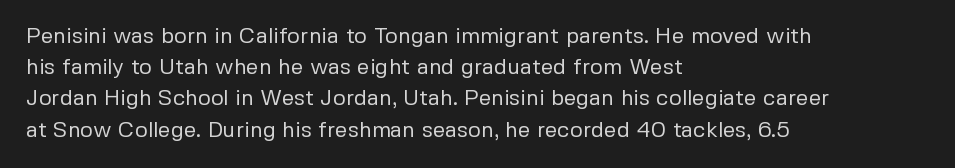
The image shows 22 px text type, upright; set left-aligned, normal line spacing (1.42x), normal letter spacing, not underlined.
